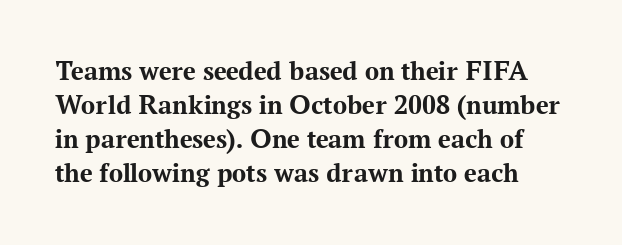
A bare baseline throughout the passage. The strokes are fattened all the way to bold. The horizontal fit of the characters is conventional and even. The font's upright variant was chosen for this text. This rendering employs a face with finishing strokes, i.e., a serif. The letters advance in unequal steps, a hallmark of proportional type.
